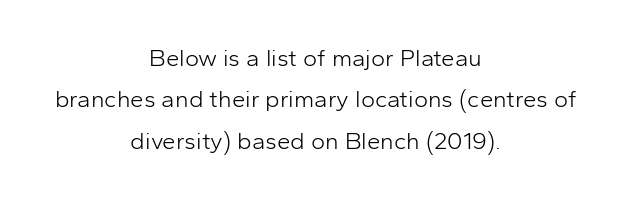
The image shows 24 px text type, upright; set centered, line spacing 1.72x, normal letter spacing, not underlined.
